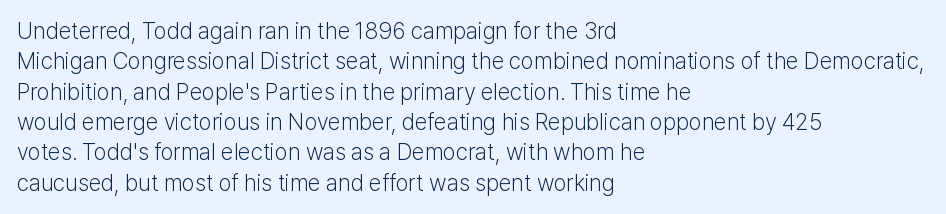
Q: Is the text bold? A: No.
Q: Is the text italic (slanted)? A: No, it is upright.
Q: Is the text underlined? A: No.
Q: How is the paragraph aligned? A: Left-aligned.
Q: Is the spacing between letters normal or unusually wide? A: Normal.
Q: Is the spacing between lines tight, normal or loose? A: Normal.
